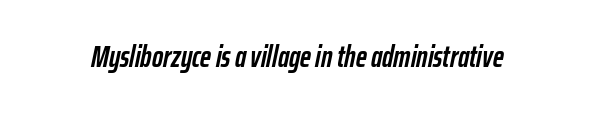
The strokes are fattened all the way to bold. Plain, unruled lines of type. No extra tracking has been applied to these lines. Note the varied advance widths — an 'i' is clearly narrower than an 'm'. This is oblique type, the kind used for emphasis or titles.
